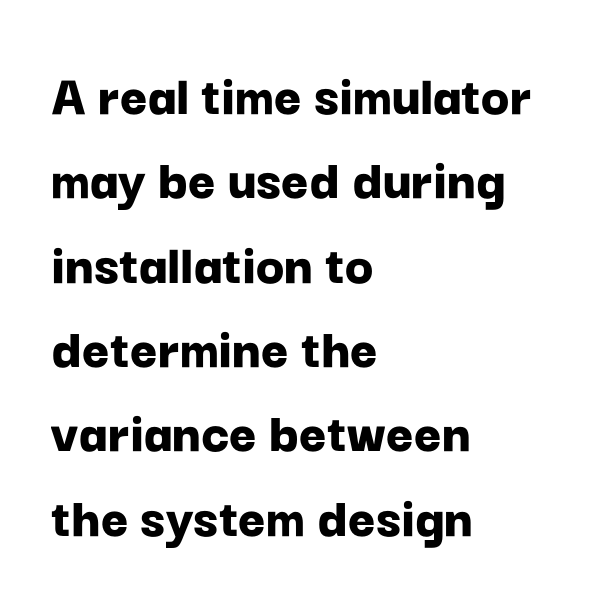
Q: Is the text bold? A: Yes.
Q: Is the text italic (slanted)? A: No, it is upright.
Q: Is the typeface a serif or a sans-serif typeface? A: Sans-serif.
Q: Is the text underlined? A: No.
Q: How is the paragraph aligned? A: Left-aligned.
Q: Is the spacing between letters normal or unusually wide? A: Normal.
Q: Is the spacing between lines tight, normal or loose? A: Normal.
Q: Width (condensed, normal, or wide)? A: Normal.
Q: Stroke contrast? A: Low.
Q: x-height? A: Medium.
Q: Monospaced? A: No.
